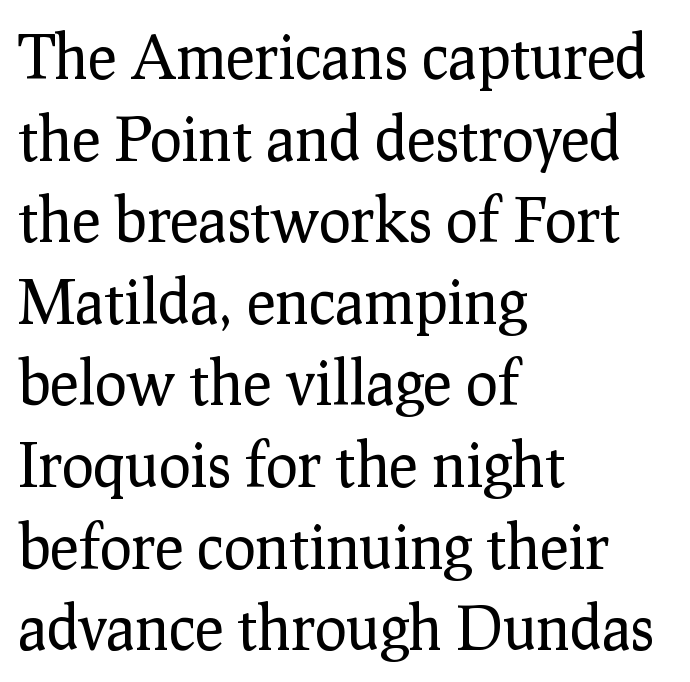
{"serif": "yes", "italic": "no", "bold": "no", "weight": "regular", "width": "normal", "stroke_contrast": "low", "x_height": "medium", "monospaced": "no", "underline": "no", "align": "left", "line_spacing": "normal", "line_spacing_ratio": 1.36, "letter_spacing": "normal", "letter_spacing_em": 0.0, "glyph_px": 60}
